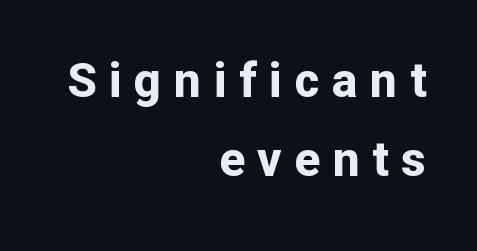
Q: Is the text bold? A: Yes.
Q: Is the text italic (slanted)? A: No, it is upright.
Q: Is the typeface a serif or a sans-serif typeface? A: Sans-serif.
Q: Is the text underlined? A: No.
Q: How is the paragraph aligned? A: Right-aligned.
Q: Is the spacing between letters normal or unusually wide? A: Unusually wide.
Q: Is the spacing between lines tight, normal or loose? A: Normal.
Q: Width (condensed, normal, or wide)? A: Normal.
Q: Stroke contrast? A: Low.
Q: x-height? A: Medium.
Q: Monospaced? A: No.
